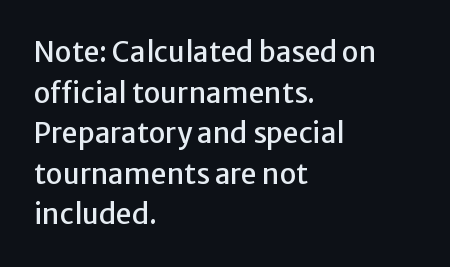
Q: Is the text italic (slanted)? A: No, it is upright.
Q: Is the typeface a serif or a sans-serif typeface? A: Sans-serif.
Q: Is the text underlined? A: No.
Q: How is the paragraph aligned? A: Left-aligned.
Q: Is the spacing between letters normal or unusually wide? A: Normal.
Q: Is the spacing between lines tight, normal or loose? A: Normal.
Q: Width (condensed, normal, or wide)? A: Normal.
Q: Stroke contrast? A: Low.
Q: x-height? A: Medium.
Q: Monospaced? A: No.
